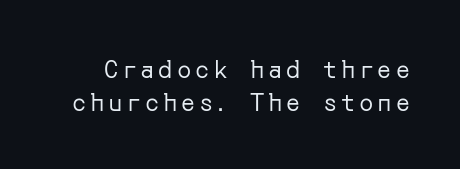
{"italic": "no", "bold": "no", "underline": "no", "line_spacing": "normal", "line_spacing_ratio": 1.38, "glyph_px": 24}
